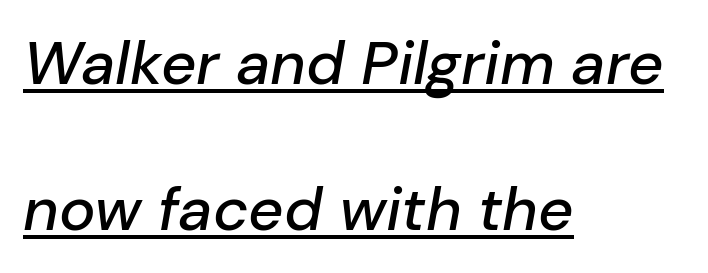
The image shows 61 px text type, italic (leaning right); set left-aligned, loose line spacing (2.4x), normal letter spacing, underlined; low stroke contrast and a medium x-height.
